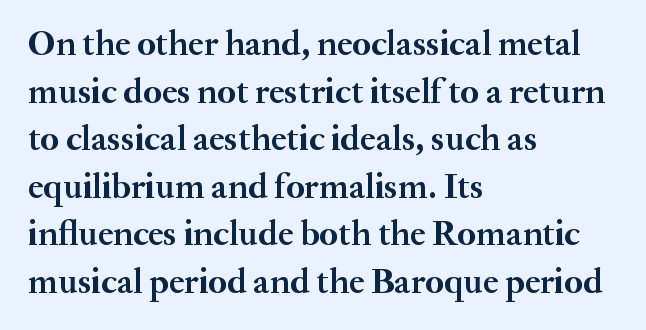
Q: Is the text bold? A: Yes.
Q: Is the text italic (slanted)? A: No, it is upright.
Q: Is the typeface a serif or a sans-serif typeface? A: Serif.
Q: Is the text underlined? A: No.
Q: How is the paragraph aligned? A: Left-aligned.
Q: Is the spacing between letters normal or unusually wide? A: Normal.
Q: Is the spacing between lines tight, normal or loose? A: Normal.
Q: Width (condensed, normal, or wide)? A: Normal.
Q: Stroke contrast? A: Medium.
Q: x-height? A: Small.
Q: Monospaced? A: No.
